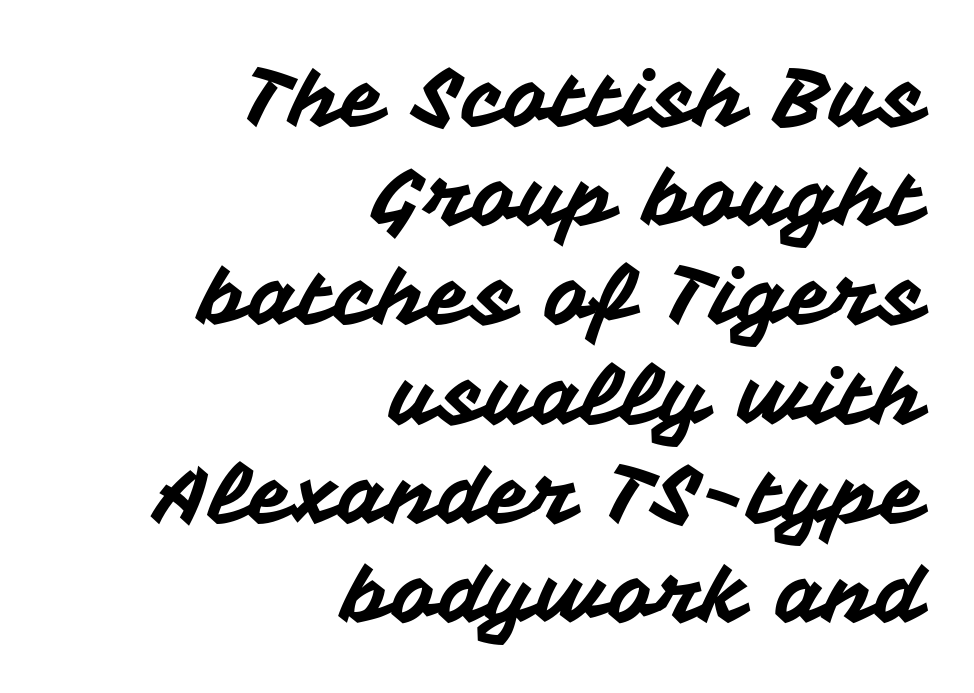
The image shows 80 px sans-serif type; set right-aligned, line spacing 1.24x, normal letter spacing, not underlined; medium stroke contrast and a medium x-height.
